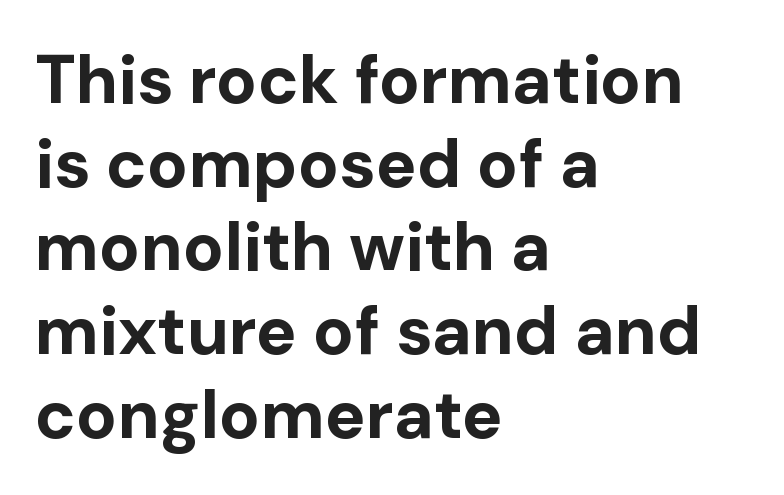
Emphasis by weight is at full strength: bold. Posture: straight, roman, zero tilt. I'd call this a sans setting — the letters go barefoot. Think of a printed novel: that variable character pitch is what you see here.
